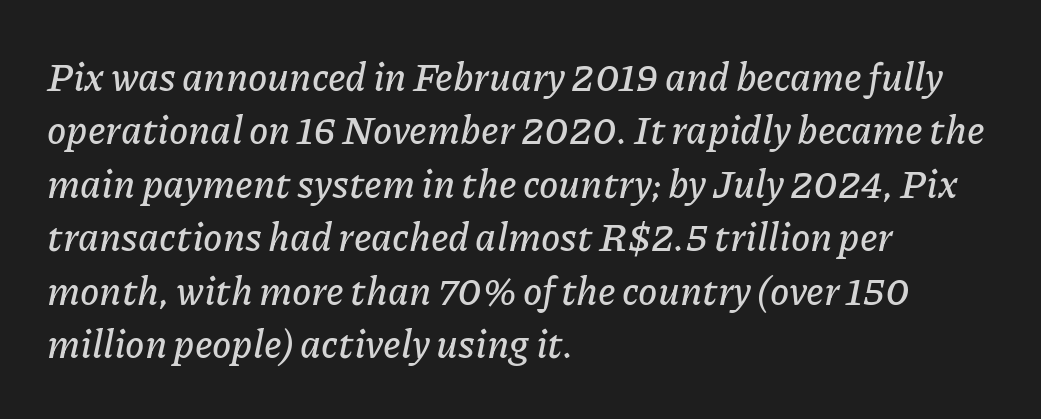
Spacing verdict: proportional, widths tailored to each character. Between one letter and the next there's only the usual sliver of space. The baseline area is clear. Visually the block forms a straight wall on the left and a jagged coastline on the right.
